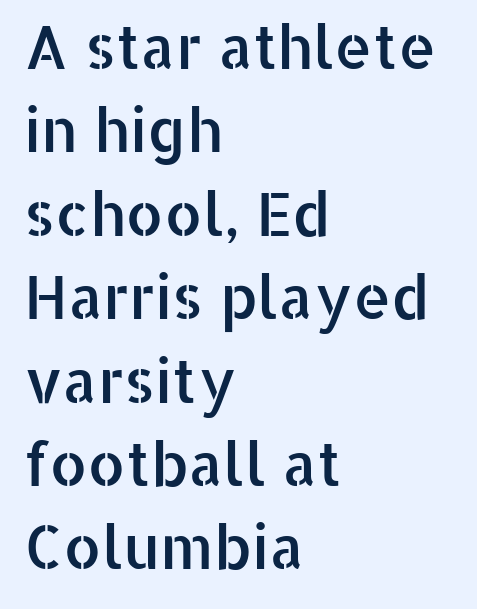
{"serif": "no", "italic": "no", "width": "normal", "stroke_contrast": "low", "x_height": "medium", "monospaced": "no", "underline": "no", "align": "left", "line_spacing": "normal", "line_spacing_ratio": 1.39, "letter_spacing": "normal", "letter_spacing_em": 0.0, "glyph_px": 60}
